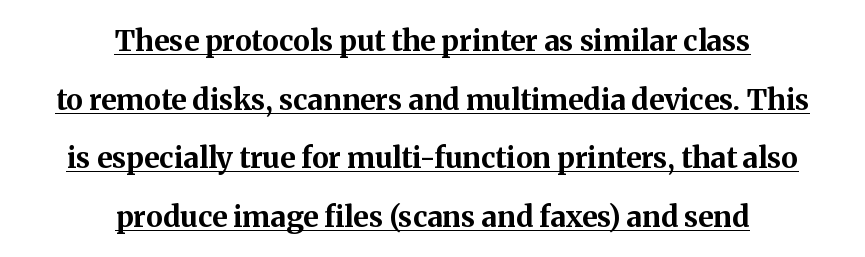
{"serif": "yes", "italic": "no", "bold": "yes", "weight": "bold", "width": "normal", "stroke_contrast": "medium", "x_height": "medium", "monospaced": "no", "underline": "yes", "align": "center", "line_spacing": "loose", "line_spacing_ratio": 2.02, "letter_spacing": "normal", "letter_spacing_em": 0.0, "glyph_px": 29}
